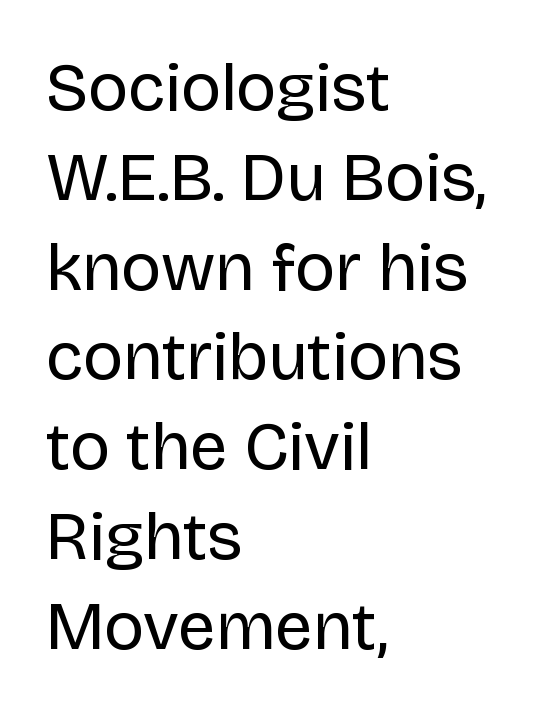
The image shows 68 px regular-weight sans-serif type, upright; set left-aligned, normal line spacing (1.32x), normal letter spacing, not underlined; low stroke contrast and a large x-height.
